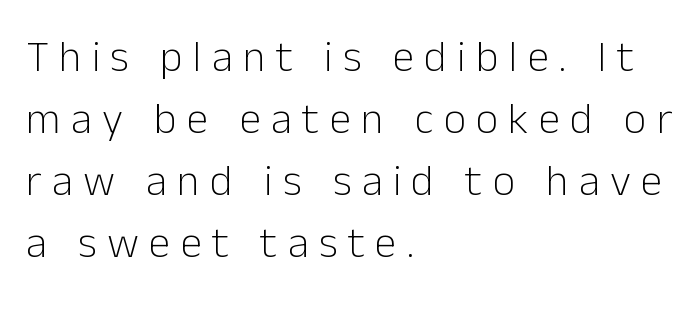
The image shows 44 px light sans-serif type, upright; set left-aligned, normal line spacing (1.41x), unusually wide letter spacing (+0.23 em), not underlined; low stroke contrast and a medium x-height.
